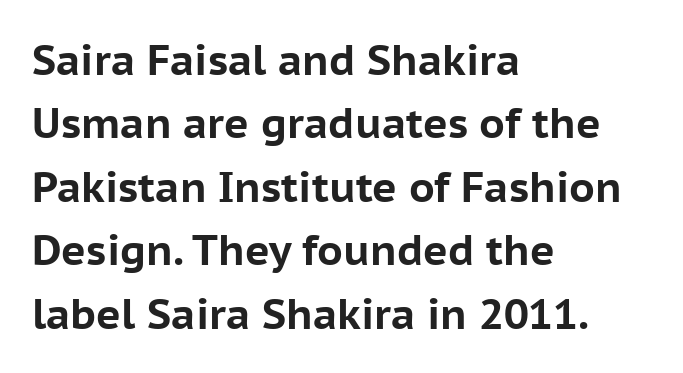
The image shows 42 px bold sans-serif type, upright; set left-aligned, normal line spacing (1.51x), normal letter spacing, not underlined; low stroke contrast and a medium x-height.
